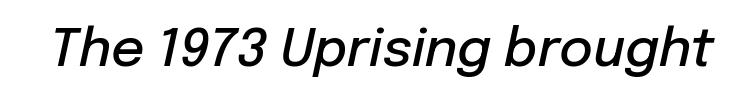
The image shows 52 px semibold type, italic (leaning right); set normal letter spacing, not underlined; low stroke contrast and a medium x-height.
